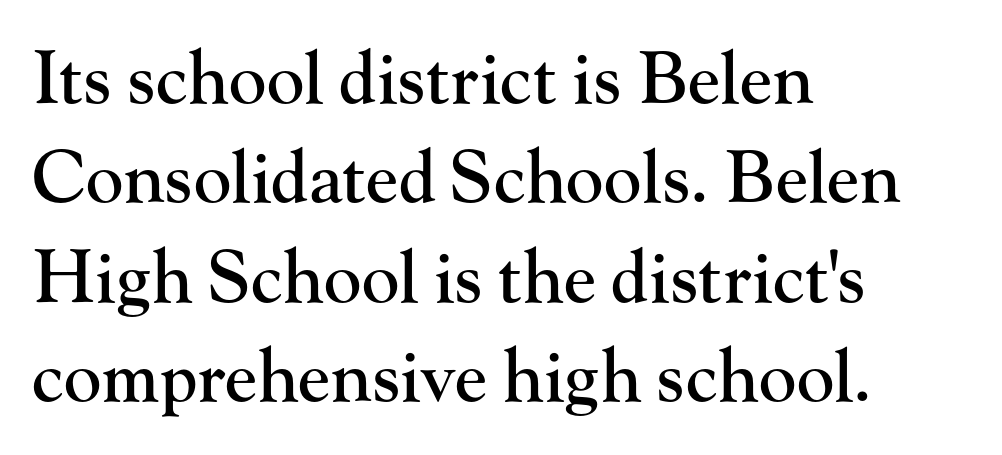
A typesetter would call this leading conventional body-copy spacing. You can tell it's not italic because the verticals are truly vertical. Stroke terminals: seriffed. Beneath every word, the page is bare. Note the varied advance widths — an 'i' is clearly narrower than an 'm'.
